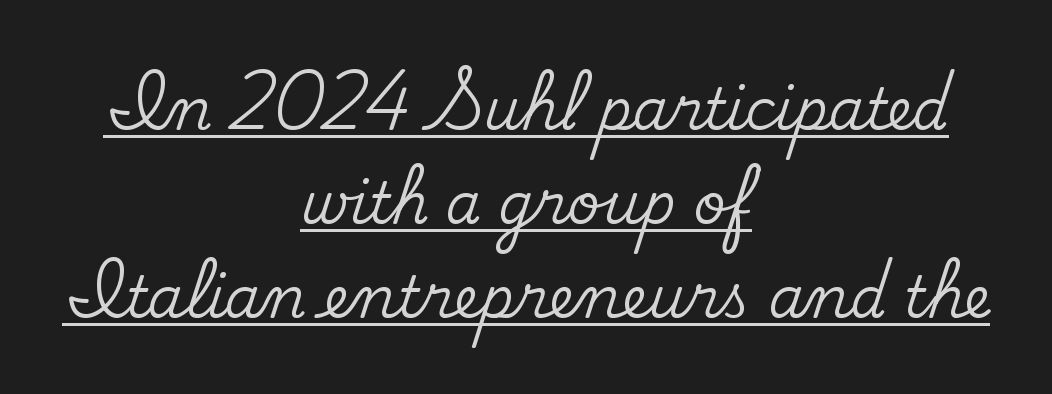
The image shows 57 px text type; set centered, normal line spacing (1.65x), normal letter spacing, underlined; medium stroke contrast and a small x-height.
